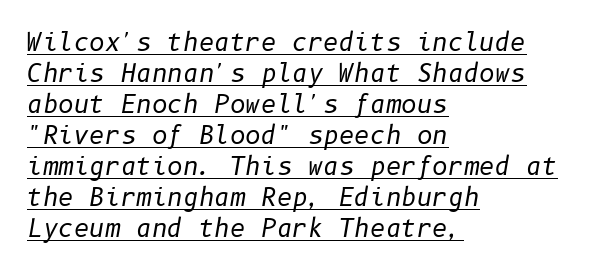
{"italic": "yes", "lean": "right", "slant_degrees": 10, "bold": "no", "underline": "yes", "align": "left", "line_spacing": "normal", "line_spacing_ratio": 1.29, "letter_spacing": "normal", "letter_spacing_em": 0.0, "glyph_px": 24}
